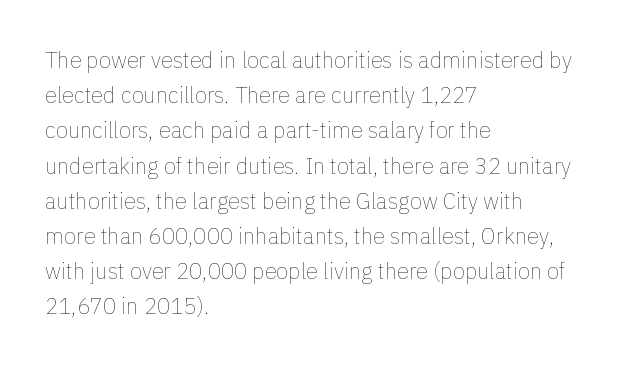
The image shows 22 px text type, upright; set left-aligned, normal line spacing (1.6x), normal letter spacing, not underlined.
